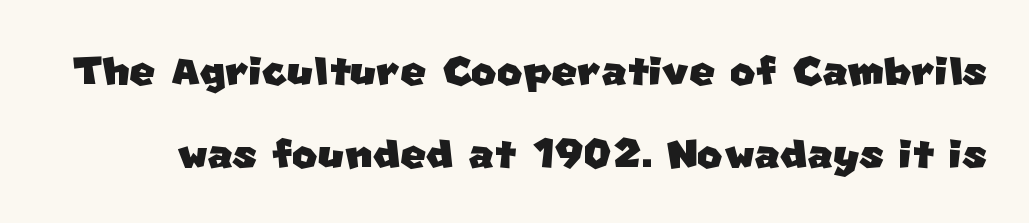
The image shows 55 px sans-serif type; set normal line spacing (1.51x), normal letter spacing, not underlined; low stroke contrast and a large x-height.
